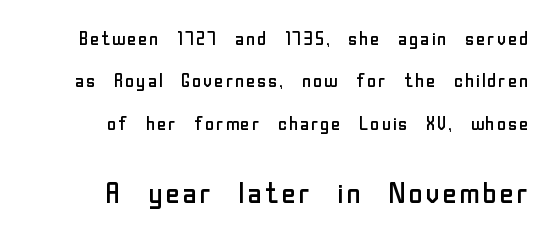
Look at the bottom of the vertical strokes: they stop flat, with no serifs. The rendering uses natural spacing where letterforms have individual widths. The font sits on the lighter half of the weight spectrum, regular included. Posture: upright roman. The line texture is even and compact thanks to regular tracking.
